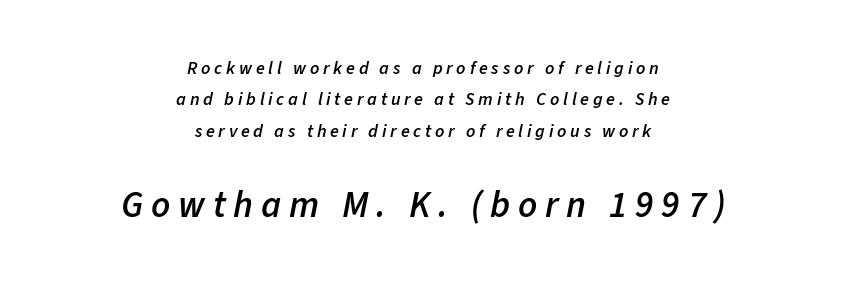
{"italic": "yes", "lean": "right", "slant_degrees": 11, "bold": "semi", "weight": "semibold", "width": "normal", "stroke_contrast": "low", "x_height": "medium", "monospaced": "no", "underline": "no", "align": "center", "line_spacing_ratio": 1.74, "letter_spacing": "wide", "letter_spacing_em": 0.21, "larger_block": "second", "size_ratio": 2.06, "glyph_px": 37}
